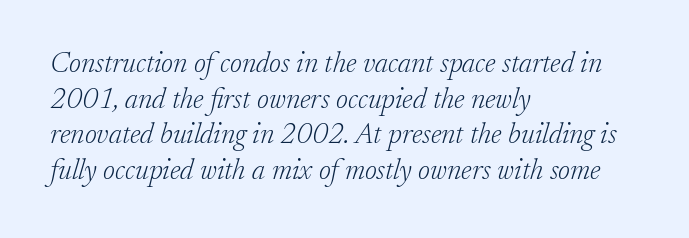
The image shows 29 px light serif type, italic (leaning right); set left-aligned, line spacing 1.23x, normal letter spacing, not underlined; low stroke contrast and a small x-height.
